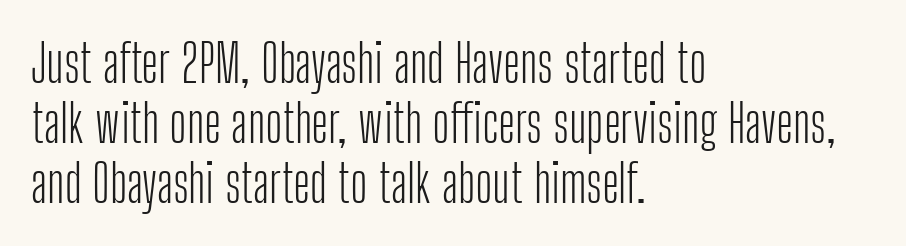
The image shows 52 px light, condensed sans-serif type, upright; set left-aligned, tight line spacing (1.15x), normal letter spacing, not underlined; low stroke contrast and a medium x-height.
